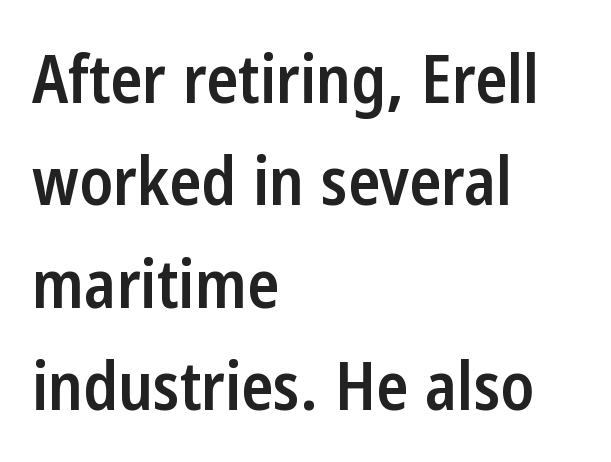
Q: Is the text bold? A: Semi-bold.
Q: Is the text italic (slanted)? A: No, it is upright.
Q: Is the typeface a serif or a sans-serif typeface? A: Sans-serif.
Q: Is the text underlined? A: No.
Q: How is the paragraph aligned? A: Left-aligned.
Q: Is the spacing between letters normal or unusually wide? A: Normal.
Q: Is the spacing between lines tight, normal or loose? A: Normal.
Q: Width (condensed, normal, or wide)? A: Condensed.
Q: Stroke contrast? A: Low.
Q: x-height? A: Medium.
Q: Monospaced? A: No.
